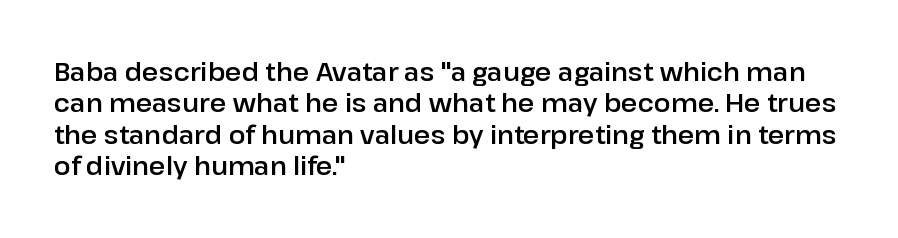
The space directly below the letters is spotless. Whoever set this chose a conventional vertical rhythm. The typesetter chose a ragged-right arrangement here. Posture: straight, roman, zero tilt. Standard letterfit; no display-style spreading of the glyphs.
